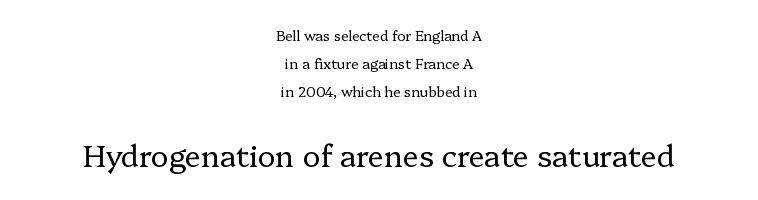
Q: Is the text bold? A: No.
Q: Is the text italic (slanted)? A: No, it is upright.
Q: Is the typeface a serif or a sans-serif typeface? A: Serif.
Q: Is the text underlined? A: No.
Q: How is the paragraph aligned? A: Centered.
Q: Is the spacing between letters normal or unusually wide? A: Normal.
Q: Is the spacing between lines tight, normal or loose? A: Loose.
Q: Which block of text is set in a larger size, the first (top) or the second (bottom)? A: The second (bottom) one.
Q: Width (condensed, normal, or wide)? A: Normal.
Q: Stroke contrast? A: Low.
Q: x-height? A: Medium.
Q: Monospaced? A: No.
